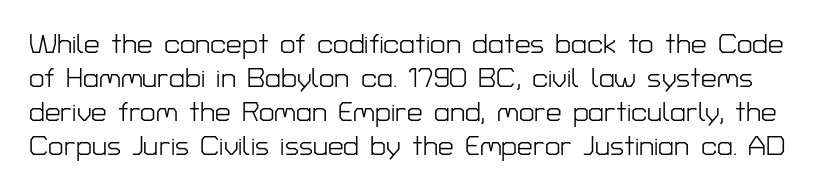
Q: Is the text bold? A: No.
Q: Is the text italic (slanted)? A: No, it is upright.
Q: Is the typeface a serif or a sans-serif typeface? A: Sans-serif.
Q: Is the text underlined? A: No.
Q: Is the spacing between letters normal or unusually wide? A: Normal.
Q: Width (condensed, normal, or wide)? A: Normal.
Q: Stroke contrast? A: Low.
Q: x-height? A: Medium.
Q: Monospaced? A: No.
